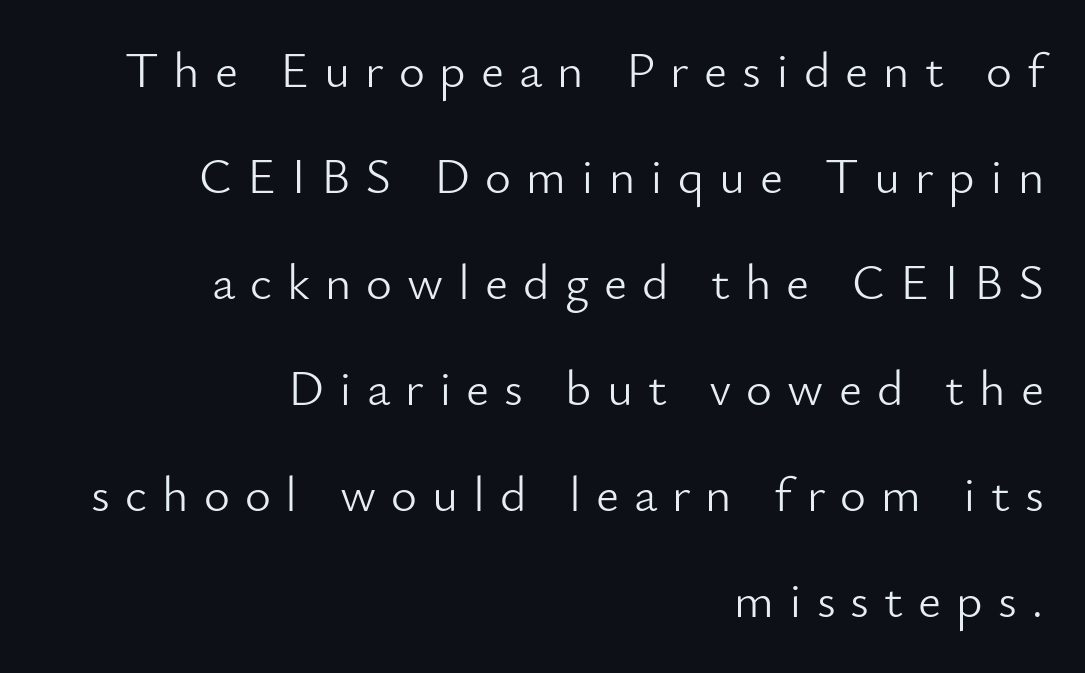
The image shows 50 px light sans-serif type, upright; set right-aligned, loose line spacing (2.12x), unusually wide letter spacing (+0.3 em), not underlined; low stroke contrast and a small x-height.
